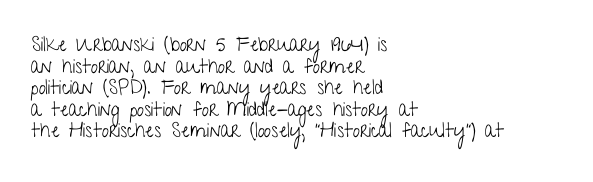
The image shows 20 px text type, upright; set left-aligned, tight line spacing (1.08x), normal letter spacing, not underlined.
